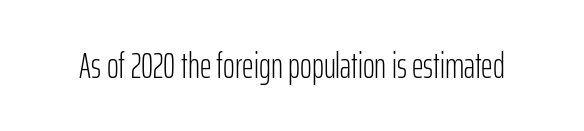
{"serif": "no", "italic": "no", "bold": "no", "weight": "light", "width": "condensed", "stroke_contrast": "low", "x_height": "medium", "monospaced": "no", "underline": "no", "letter_spacing": "normal", "letter_spacing_em": 0.0, "glyph_px": 36}
